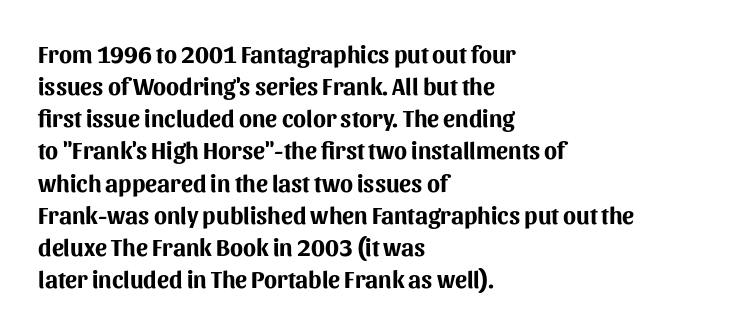
{"italic": "no", "bold": "yes", "underline": "no", "align": "left", "line_spacing": "normal", "line_spacing_ratio": 1.34, "letter_spacing": "normal", "letter_spacing_em": 0.0, "glyph_px": 24}
